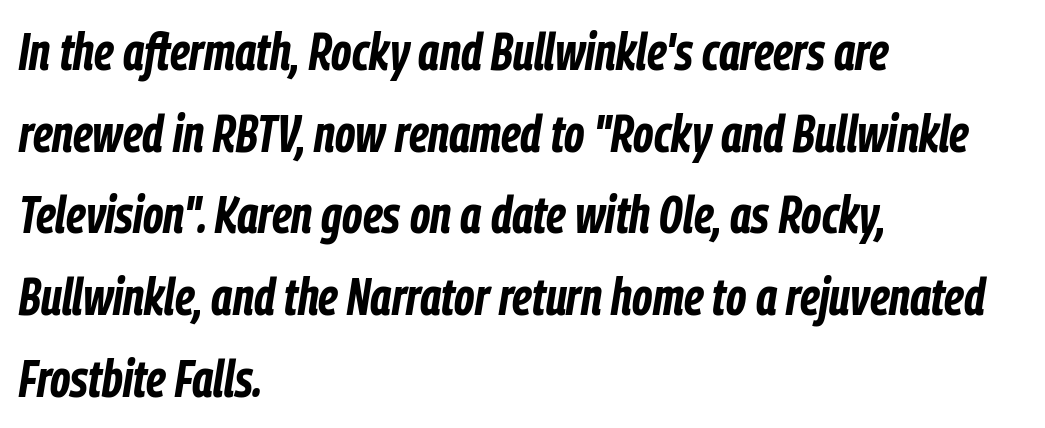
Q: Is the text bold? A: Yes.
Q: Is the text italic (slanted)? A: Yes, it leans right by about 9 degrees.
Q: Is the text underlined? A: No.
Q: How is the paragraph aligned? A: Left-aligned.
Q: Is the spacing between letters normal or unusually wide? A: Normal.
Q: Is the spacing between lines tight, normal or loose? A: Normal.
Q: Width (condensed, normal, or wide)? A: Condensed.
Q: Stroke contrast? A: Low.
Q: x-height? A: Medium.
Q: Monospaced? A: No.
